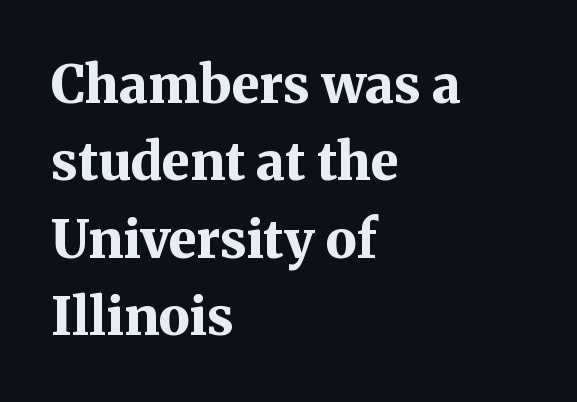
Line starts are locked; line ends wander. Check the space under the baseline: it is left empty. If you measured baseline to baseline, you'd find a middling distance. The lettering stays uniformly vertical, giving the passage a roman look.
